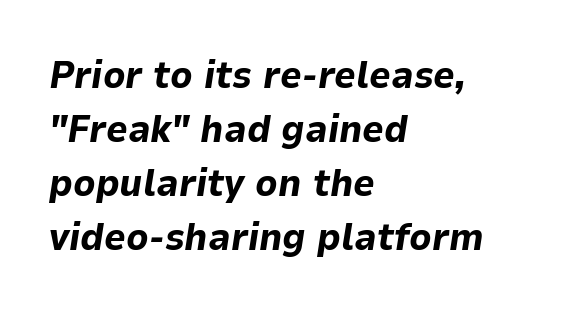
The image shows 38 px bold type, italic (leaning right); set left-aligned, normal line spacing (1.42x), normal letter spacing, not underlined; low stroke contrast and a medium x-height.
